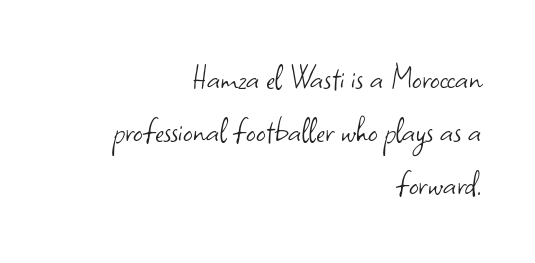
The image shows 38 px light sans-serif type; set right-aligned, normal line spacing (1.39x), normal letter spacing, not underlined; low stroke contrast and a small x-height.
